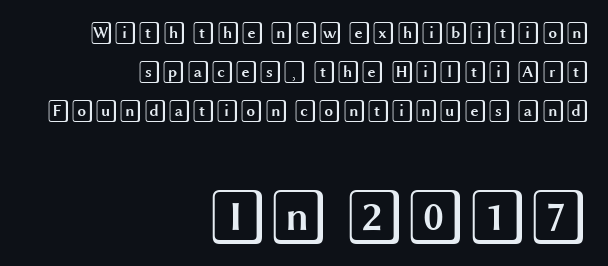
The image shows 56 px wide type, upright; set right-aligned, line spacing 1.78x, normal letter spacing, not underlined; the second (bottom) block is 2.55x larger; a large x-height.
